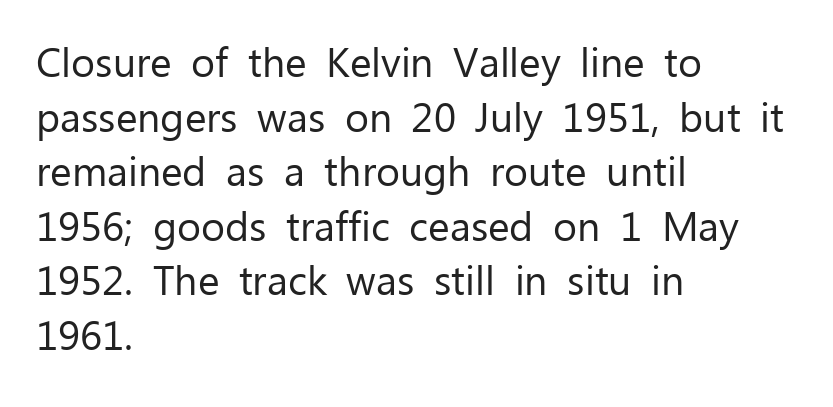
This sample has the flowing, uneven cadence of proportional lettering. The rag falls on the right side of this text block. The rendering shows plain stroke endings on the letterforms — a sans-serif design. Compared with typical body copy, the letter spacing here is the same.
